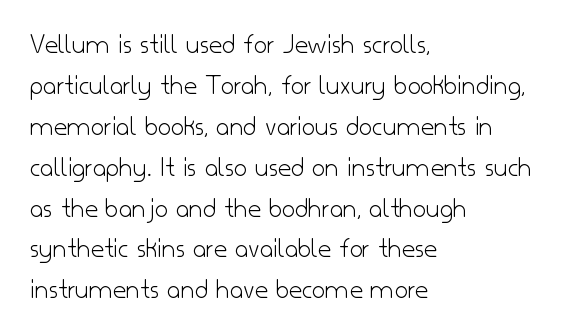
Q: Is the text bold? A: No.
Q: Is the text italic (slanted)? A: No, it is upright.
Q: Is the typeface a serif or a sans-serif typeface? A: Sans-serif.
Q: Is the text underlined? A: No.
Q: How is the paragraph aligned? A: Left-aligned.
Q: Is the spacing between letters normal or unusually wide? A: Normal.
Q: Is the spacing between lines tight, normal or loose? A: Normal.
Q: Width (condensed, normal, or wide)? A: Normal.
Q: Stroke contrast? A: Low.
Q: x-height? A: Small.
Q: Monospaced? A: No.
